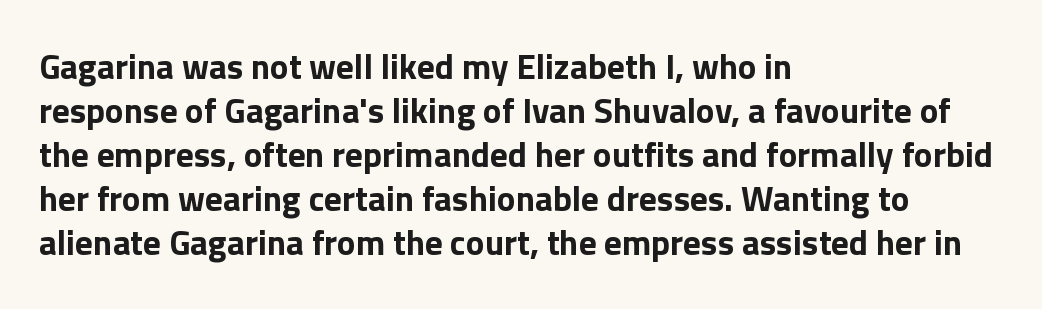
{"serif": "no", "italic": "no", "bold": "yes", "weight": "bold", "width": "normal", "x_height": "medium", "monospaced": "no", "underline": "no", "align": "left", "line_spacing": "normal", "line_spacing_ratio": 1.26, "letter_spacing": "normal", "letter_spacing_em": 0.0, "glyph_px": 35}
